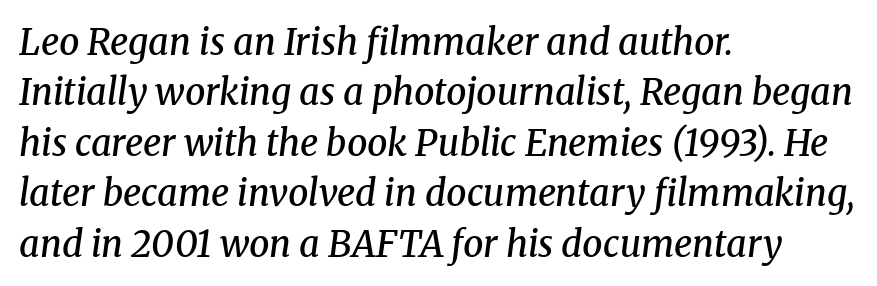
{"serif": "yes", "italic": "yes", "lean": "right", "slant_degrees": 8, "bold": "semi", "weight": "semibold", "width": "normal", "stroke_contrast": "medium", "x_height": "medium", "monospaced": "no", "underline": "no", "align": "left", "line_spacing": "normal", "line_spacing_ratio": 1.4, "letter_spacing": "normal", "letter_spacing_em": 0.0, "glyph_px": 36}
